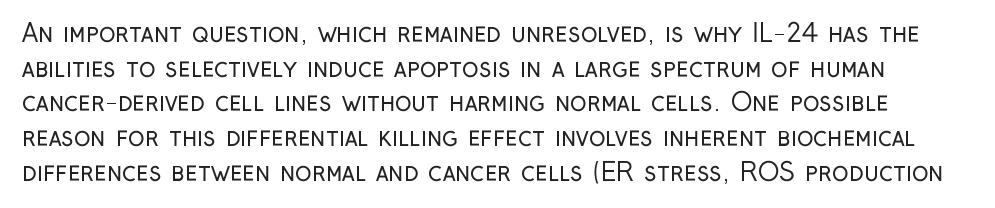
The image shows 25 px text type, upright; set normal line spacing (1.39x), normal letter spacing, not underlined.
